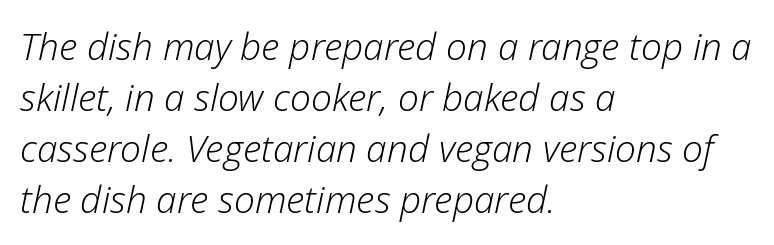
The passage shown is typed in a proportional face where columns would drift. The line-height multiplier appears to be the usual default. It's the slanting kind of type. The area under the type is left untouched. Think standard paragraph weight, or any step lighter than that. Which margin do the lines hug? The left one — the right edge is uneven.
